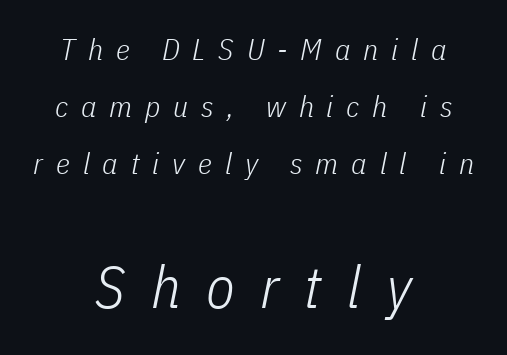
The image shows 59 px light, condensed type, italic (leaning right); set centered, loose line spacing (1.9x), unusually wide letter spacing (+0.43 em), not underlined; the second (bottom) block is 1.97x larger; low stroke contrast and a medium x-height.
